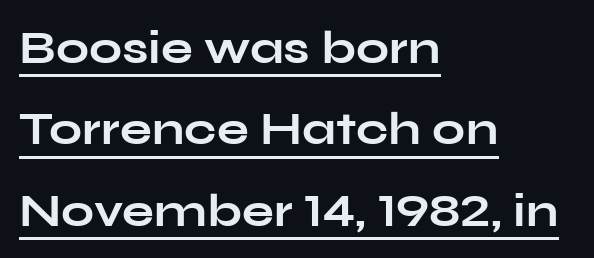
{"serif": "no", "italic": "no", "bold": "yes", "weight": "bold", "width": "wide", "stroke_contrast": "low", "x_height": "medium", "monospaced": "no", "underline": "yes", "align": "left", "line_spacing_ratio": 1.73, "letter_spacing": "normal", "letter_spacing_em": 0.0, "glyph_px": 47}
